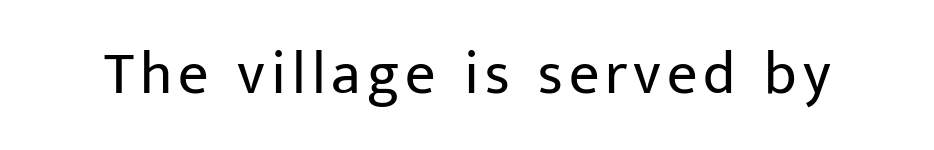
Q: Is the text bold? A: No.
Q: Is the text italic (slanted)? A: No, it is upright.
Q: Is the typeface a serif or a sans-serif typeface? A: Sans-serif.
Q: Is the text underlined? A: No.
Q: Width (condensed, normal, or wide)? A: Normal.
Q: Stroke contrast? A: Low.
Q: x-height? A: Medium.
Q: Monospaced? A: No.
